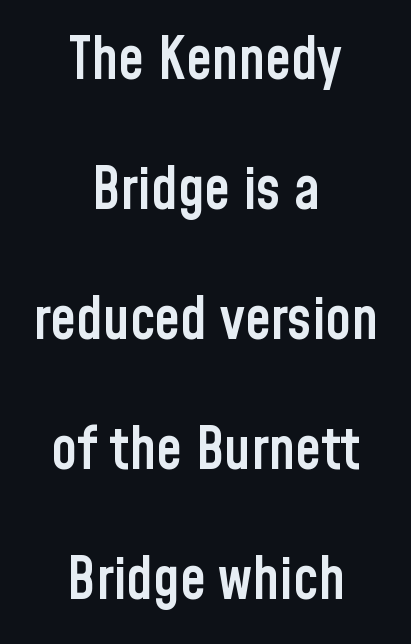
The image shows 58 px semibold, condensed sans-serif type, upright; set centered, loose line spacing (2.24x), normal letter spacing, not underlined; low stroke contrast and a medium x-height.
